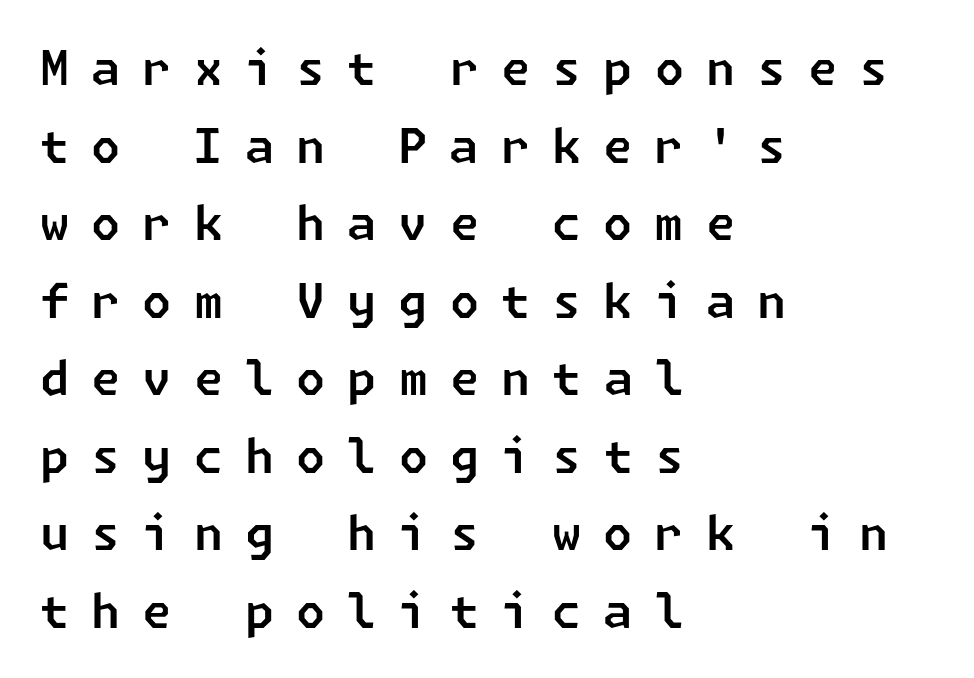
{"serif": "no", "width": "normal", "stroke_contrast": "low", "x_height": "medium", "underline": "no", "align": "left", "line_spacing": "normal", "line_spacing_ratio": 1.65, "letter_spacing": "wide", "letter_spacing_em": 0.47, "glyph_px": 47}
